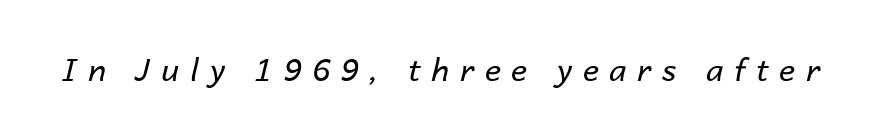
Stroke mass is kept to a normal reading level or below. Character widths vary here, with narrow letters taking less room than wide ones. Underlining? Definitely not there. The letters are spread apart with noticeably loose tracking.
